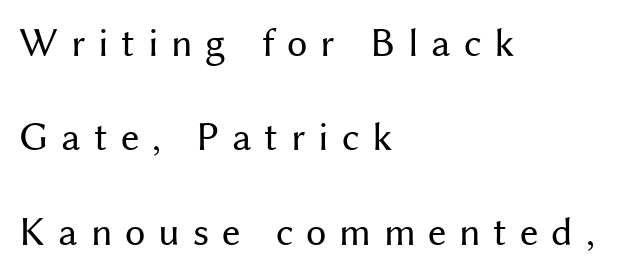
{"serif": "no", "italic": "no", "bold": "no", "weight": "regular", "width": "normal", "stroke_contrast": "medium", "x_height": "medium", "monospaced": "no", "underline": "no", "align": "left", "line_spacing": "loose", "line_spacing_ratio": 2.3, "letter_spacing": "wide", "letter_spacing_em": 0.31, "glyph_px": 41}
